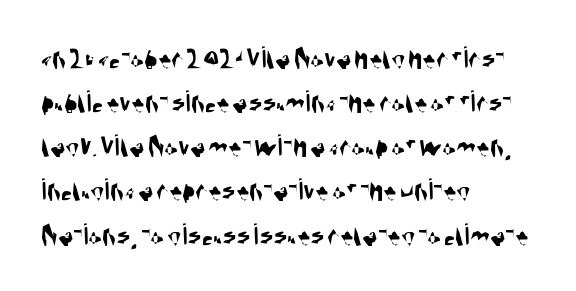
{"serif": "no", "width": "condensed", "stroke_contrast": "medium", "x_height": "large", "monospaced": "no", "underline": "no", "align": "left", "line_spacing": "normal", "line_spacing_ratio": 1.38, "letter_spacing": "normal", "letter_spacing_em": 0.0, "glyph_px": 32}
